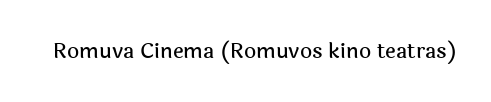
The image shows 21 px text type, upright; set normal letter spacing, not underlined.
